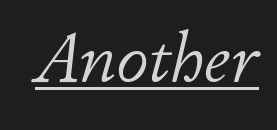
{"italic": "yes", "lean": "right", "slant_degrees": 11, "bold": "no", "weight": "light", "width": "normal", "stroke_contrast": "low", "x_height": "small", "monospaced": "no", "underline": "yes", "letter_spacing": "normal", "letter_spacing_em": 0.0, "glyph_px": 72}
